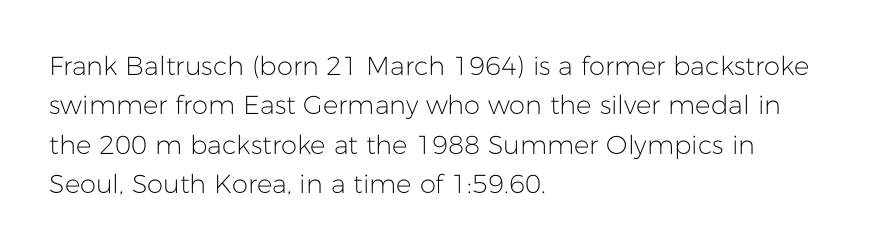
Q: Is the text bold? A: No.
Q: Is the text italic (slanted)? A: No, it is upright.
Q: Is the text underlined? A: No.
Q: How is the paragraph aligned? A: Left-aligned.
Q: Is the spacing between letters normal or unusually wide? A: Normal.
Q: Is the spacing between lines tight, normal or loose? A: Normal.
